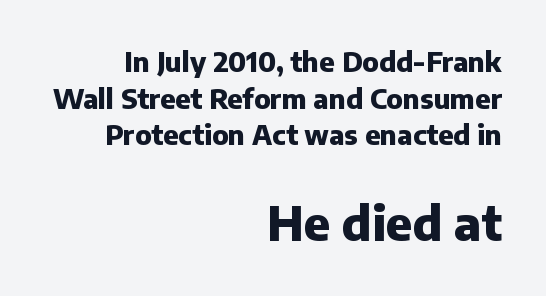
Q: Is the text bold? A: Yes.
Q: Is the text italic (slanted)? A: No, it is upright.
Q: Is the typeface a serif or a sans-serif typeface? A: Sans-serif.
Q: Is the text underlined? A: No.
Q: How is the paragraph aligned? A: Right-aligned.
Q: Is the spacing between letters normal or unusually wide? A: Normal.
Q: Is the spacing between lines tight, normal or loose? A: Normal.
Q: Which block of text is set in a larger size, the first (top) or the second (bottom)? A: The second (bottom) one.
Q: Width (condensed, normal, or wide)? A: Normal.
Q: Stroke contrast? A: Low.
Q: x-height? A: Medium.
Q: Monospaced? A: No.
